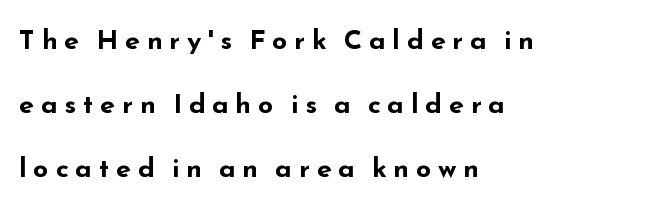
Typographic density is high because the face is bold. The area under the type is left untouched. No italicization has been applied; the sample stays upright. Horizontal alignment here is leftward, the default for most running prose. Each word looks stretched out because of the extra space between its letters.
